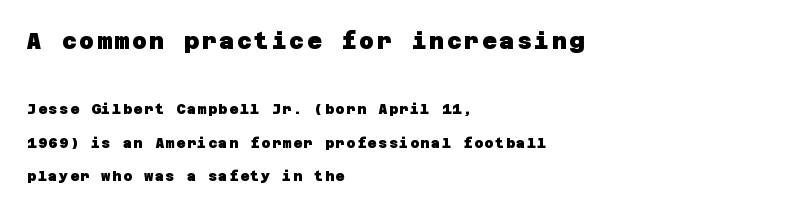
Words float on clear page, feet unadorned. Larger block? The one above; the one below is distinctly smaller. Compared with an ordinary text face, these strokes are far heavier — a full bold. Teacher's note: observe the even left margin — that is flush-left alignment. A great deal of white space separates one row of letters from the next.
